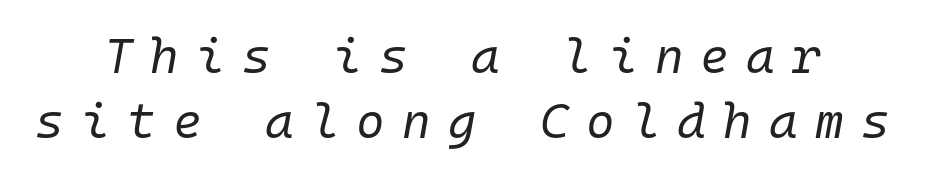
{"italic": "yes", "lean": "right", "slant_degrees": 10, "bold": "no", "weight": "regular", "width": "normal", "stroke_contrast": "low", "x_height": "medium", "monospaced": "yes", "underline": "no", "line_spacing": "normal", "line_spacing_ratio": 1.32, "letter_spacing": "wide", "letter_spacing_em": 0.35, "glyph_px": 49}
